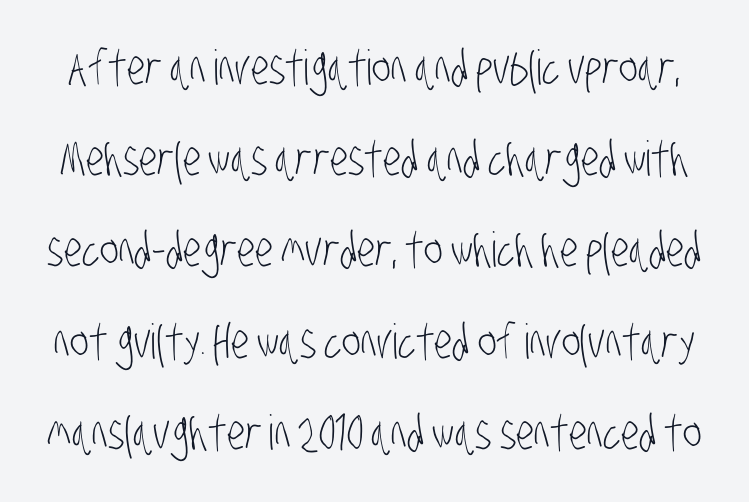
The image shows 48 px light, condensed sans-serif type; set loose line spacing (1.9x), normal letter spacing, not underlined; low stroke contrast and a large x-height.
